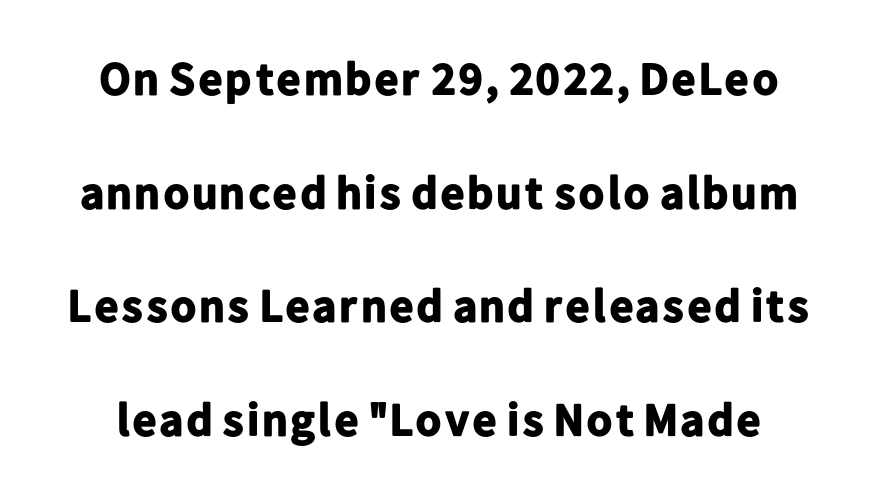
Q: Is the text bold? A: Yes.
Q: Is the text italic (slanted)? A: No, it is upright.
Q: Is the typeface a serif or a sans-serif typeface? A: Sans-serif.
Q: Is the text underlined? A: No.
Q: Is the spacing between letters normal or unusually wide? A: Normal.
Q: Is the spacing between lines tight, normal or loose? A: Loose.
Q: Width (condensed, normal, or wide)? A: Normal.
Q: Stroke contrast? A: Low.
Q: x-height? A: Medium.
Q: Monospaced? A: No.
